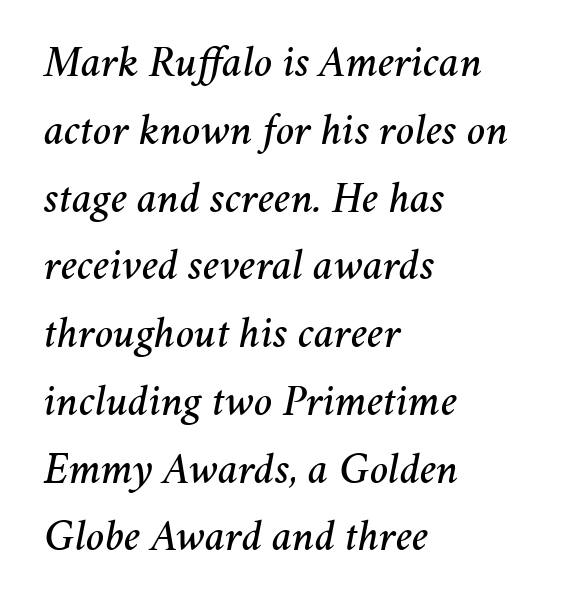
Q: Is the text italic (slanted)? A: Yes, it leans right by about 11 degrees.
Q: Is the text underlined? A: No.
Q: How is the paragraph aligned? A: Left-aligned.
Q: Is the spacing between letters normal or unusually wide? A: Normal.
Q: Is the spacing between lines tight, normal or loose? A: Normal.
Q: Width (condensed, normal, or wide)? A: Normal.
Q: Stroke contrast? A: Medium.
Q: x-height? A: Medium.
Q: Monospaced? A: No.
